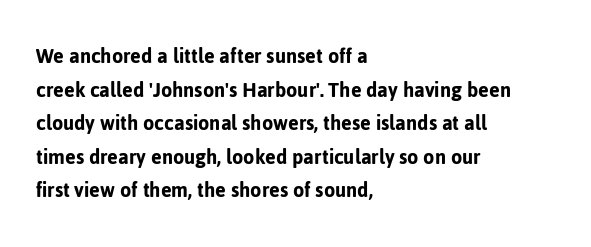
Q: Is the text italic (slanted)? A: No, it is upright.
Q: Is the text underlined? A: No.
Q: How is the paragraph aligned? A: Left-aligned.
Q: Is the spacing between letters normal or unusually wide? A: Normal.
Q: Is the spacing between lines tight, normal or loose? A: Normal.
